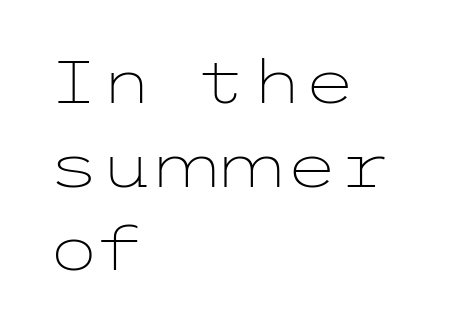
The image shows 61 px light, wide sans-serif type, upright; set left-aligned, normal line spacing (1.37x), normal letter spacing, not underlined; low stroke contrast and a medium x-height.
